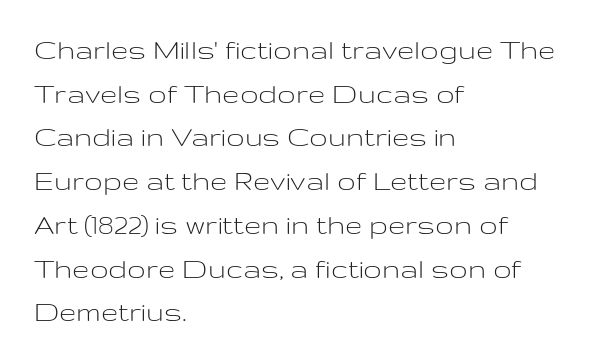
This rendering employs a face without finishing strokes, i.e., a sans-serif. The letters sit at their default tracking, neither squeezed nor spread. If you measured baseline to baseline, you'd find a middling distance. The rag falls on the right side of this text block.
